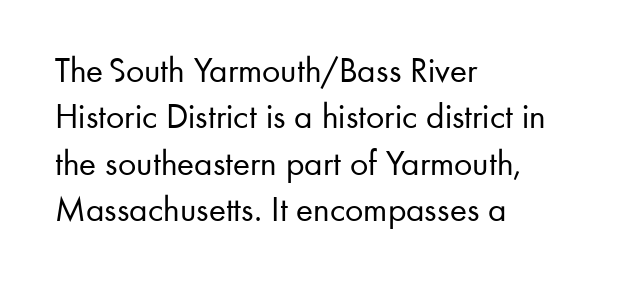
Spacing verdict: proportional, widths tailored to each character. The specimen omits any rule beneath the text block's lines. In CSS terms this would be text-align: left. Nobody touched the tracking dial on this one. What kind of face is this? One without serifs — a sans. If you drew a line through each stem, it would be perfectly vertical.
